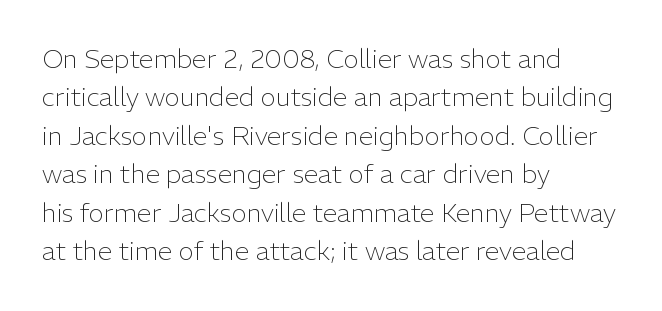
Q: Is the text bold? A: No.
Q: Is the text italic (slanted)? A: No, it is upright.
Q: Is the text underlined? A: No.
Q: How is the paragraph aligned? A: Left-aligned.
Q: Is the spacing between letters normal or unusually wide? A: Normal.
Q: Is the spacing between lines tight, normal or loose? A: Normal.
